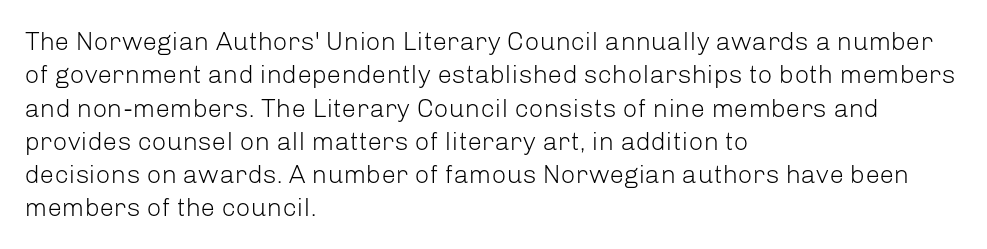
{"italic": "no", "bold": "no", "underline": "no", "align": "left", "line_spacing": "normal", "line_spacing_ratio": 1.28, "letter_spacing": "normal", "letter_spacing_em": 0.0, "glyph_px": 26}
